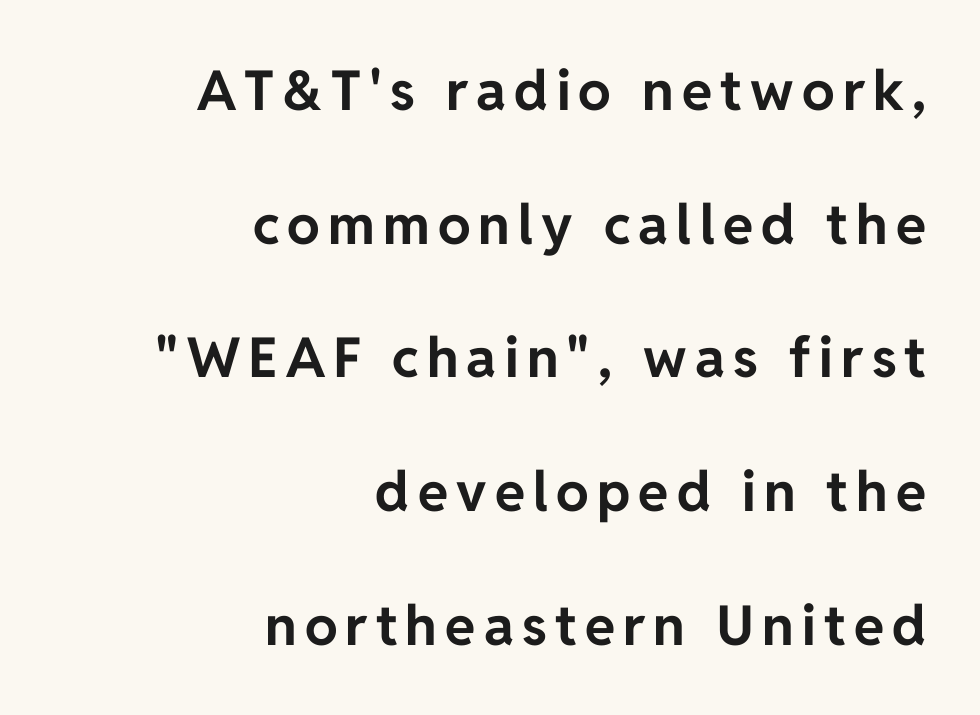
Q: Is the text bold? A: Yes.
Q: Is the text italic (slanted)? A: No, it is upright.
Q: Is the typeface a serif or a sans-serif typeface? A: Sans-serif.
Q: Is the text underlined? A: No.
Q: How is the paragraph aligned? A: Right-aligned.
Q: Is the spacing between lines tight, normal or loose? A: Loose.
Q: Width (condensed, normal, or wide)? A: Normal.
Q: Stroke contrast? A: Low.
Q: x-height? A: Medium.
Q: Monospaced? A: No.
